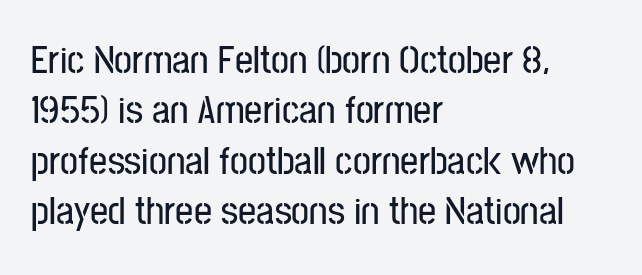
Honestly, there is no underline to notice here at all. The specimen reads as upright at a glance. Letterform terminals end flat and unadorned throughout the passage. Is the letter spacing exaggerated? No — it looks like the ordinary default. Which margin do the lines hug? The left one — the right edge is uneven.
